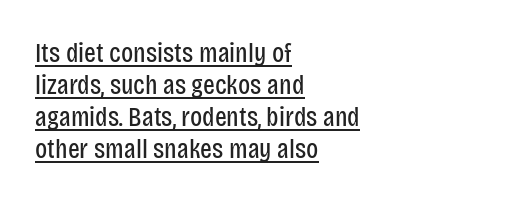
{"serif": "no", "italic": "no", "bold": "no", "weight": "regular", "width": "condensed", "stroke_contrast": "low", "x_height": "large", "monospaced": "no", "underline": "yes", "align": "left", "line_spacing": "tight", "line_spacing_ratio": 1.14, "letter_spacing": "normal", "letter_spacing_em": 0.0, "glyph_px": 28}
